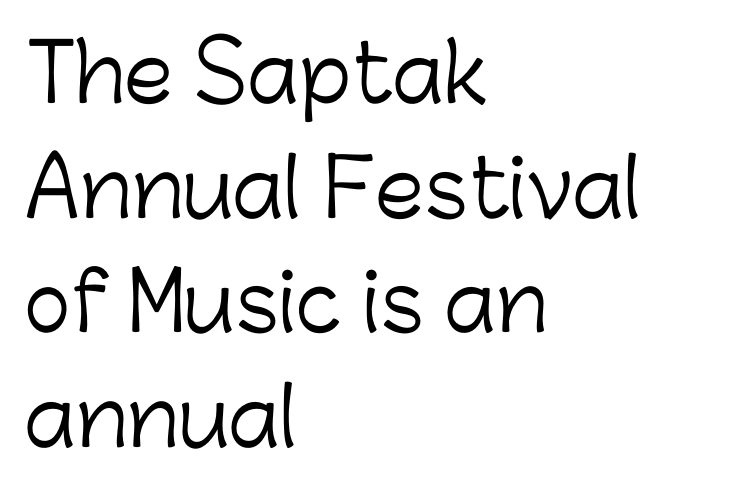
{"serif": "no", "italic": "no", "bold": "no", "weight": "light", "width": "normal", "stroke_contrast": "low", "x_height": "medium", "monospaced": "no", "underline": "no", "align": "left", "line_spacing": "normal", "line_spacing_ratio": 1.45, "letter_spacing": "normal", "letter_spacing_em": 0.0, "glyph_px": 79}
